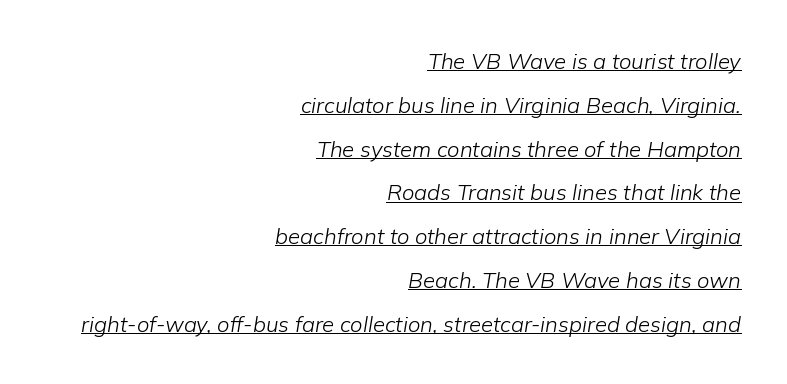
Q: Is the text bold? A: No.
Q: Is the text italic (slanted)? A: Yes, it leans right by about 9 degrees.
Q: Is the text underlined? A: Yes.
Q: How is the paragraph aligned? A: Right-aligned.
Q: Is the spacing between letters normal or unusually wide? A: Normal.
Q: Is the spacing between lines tight, normal or loose? A: Loose.
